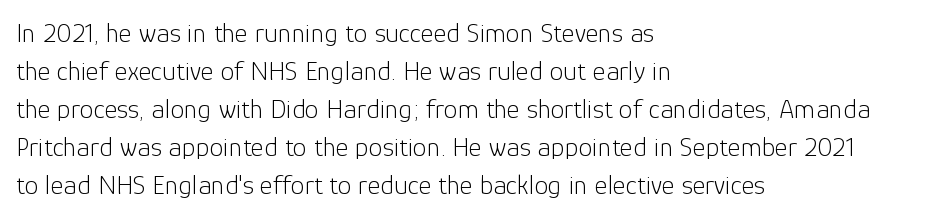
{"serif": "no", "italic": "no", "bold": "no", "weight": "light", "width": "normal", "stroke_contrast": "low", "x_height": "medium", "monospaced": "no", "underline": "no", "align": "left", "line_spacing": "normal", "line_spacing_ratio": 1.36, "letter_spacing": "normal", "letter_spacing_em": 0.0, "glyph_px": 28}
